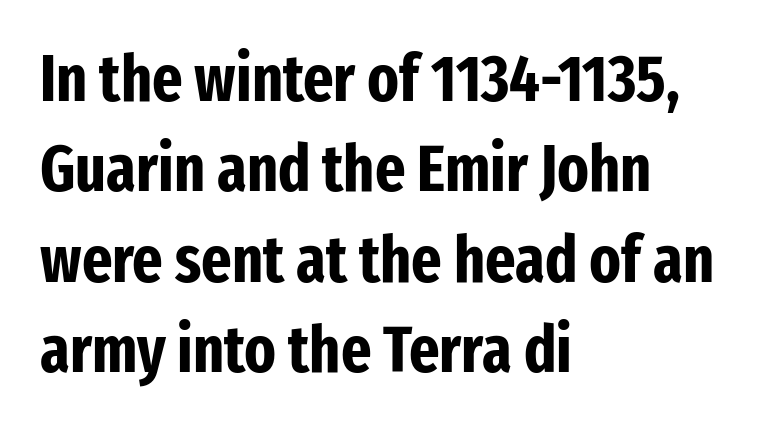
Italic: no, the glyphs are upright roman. The rendering anchors every line to the left-hand side. No feet cap the strokes, marking this as sans-serif type. One glance says typical: line gaps are just what's usual. You'd pick this weight for a headline — it's a proper bold. The tracking reads as untouched default to a designer's eye.
